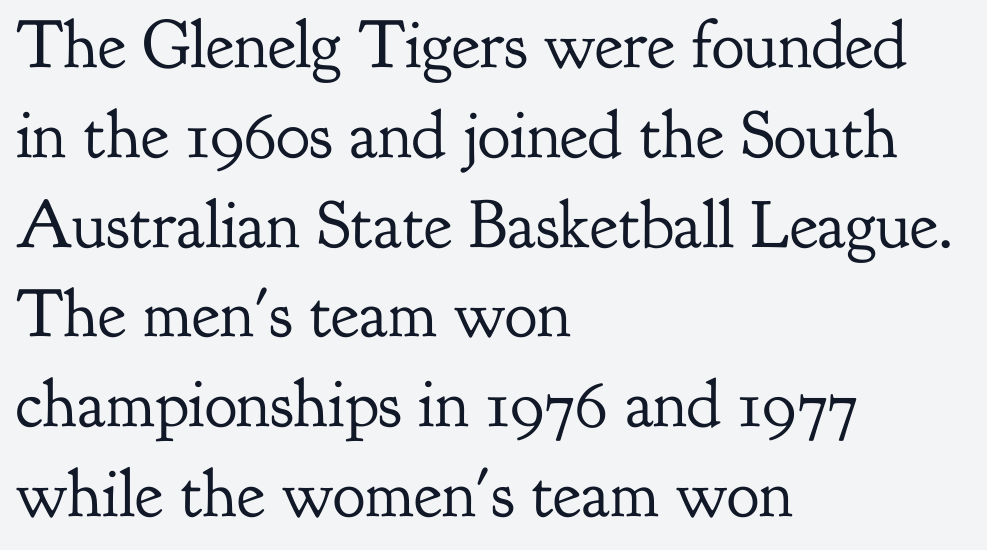
Q: Is the text bold? A: No.
Q: Is the text italic (slanted)? A: No, it is upright.
Q: Is the typeface a serif or a sans-serif typeface? A: Serif.
Q: Is the text underlined? A: No.
Q: How is the paragraph aligned? A: Left-aligned.
Q: Is the spacing between letters normal or unusually wide? A: Normal.
Q: Is the spacing between lines tight, normal or loose? A: Normal.
Q: Width (condensed, normal, or wide)? A: Normal.
Q: Stroke contrast? A: Low.
Q: x-height? A: Small.
Q: Monospaced? A: No.
